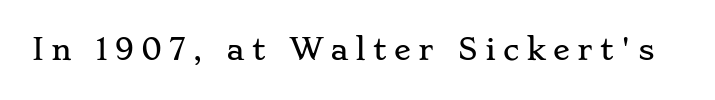
{"serif": "yes", "italic": "no", "width": "wide", "stroke_contrast": "low", "x_height": "small", "monospaced": "no", "underline": "no", "letter_spacing": "wide", "letter_spacing_em": 0.26, "glyph_px": 28}
